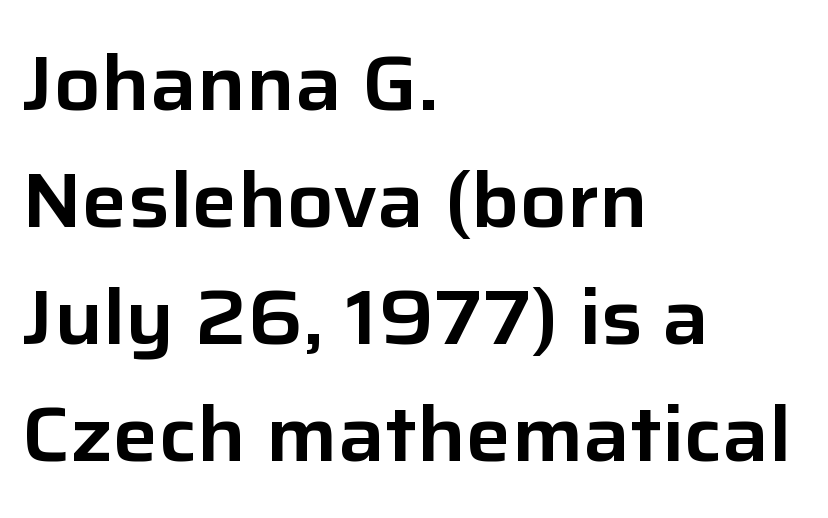
The image shows 77 px sans-serif type, upright; set left-aligned, normal line spacing (1.52x), normal letter spacing, not underlined; low stroke contrast and a medium x-height.
